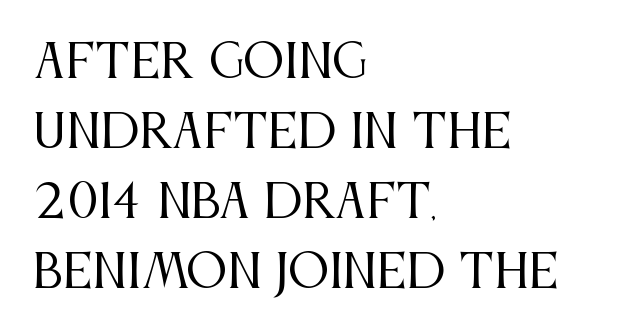
{"serif": "yes", "italic": "no", "bold": "no", "weight": "regular", "width": "condensed", "stroke_contrast": "medium", "x_height": "large", "monospaced": "no", "underline": "no", "align": "left", "line_spacing": "normal", "line_spacing_ratio": 1.52, "letter_spacing": "normal", "letter_spacing_em": 0.0, "glyph_px": 46}
